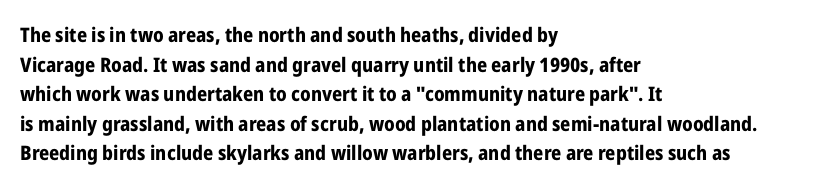
Q: Is the text bold? A: Yes.
Q: Is the text italic (slanted)? A: No, it is upright.
Q: Is the text underlined? A: No.
Q: How is the paragraph aligned? A: Left-aligned.
Q: Is the spacing between letters normal or unusually wide? A: Normal.
Q: Is the spacing between lines tight, normal or loose? A: Normal.
